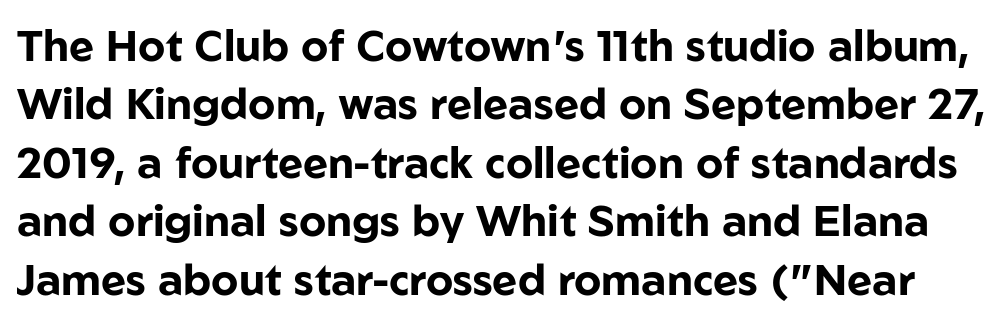
Q: Is the text bold? A: Yes.
Q: Is the text italic (slanted)? A: No, it is upright.
Q: Is the typeface a serif or a sans-serif typeface? A: Sans-serif.
Q: Is the text underlined? A: No.
Q: Is the spacing between letters normal or unusually wide? A: Normal.
Q: Is the spacing between lines tight, normal or loose? A: Normal.
Q: Width (condensed, normal, or wide)? A: Normal.
Q: Stroke contrast? A: Low.
Q: x-height? A: Medium.
Q: Monospaced? A: No.
